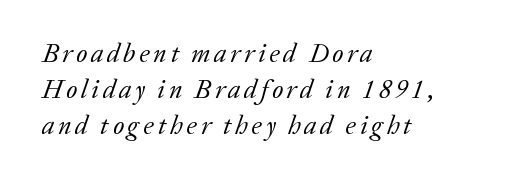
The words here are not underlined. Reading down the block, your eye returns to a fixed left position each line. The axis of the letterforms is tilted away from vertical. How would I describe the line gaps? Plain and ordinary.
